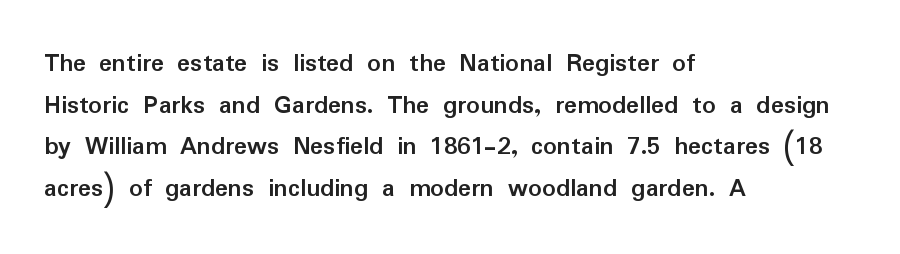
The image shows 27 px bold type, upright; set left-aligned, normal line spacing (1.54x), normal letter spacing, not underlined.
